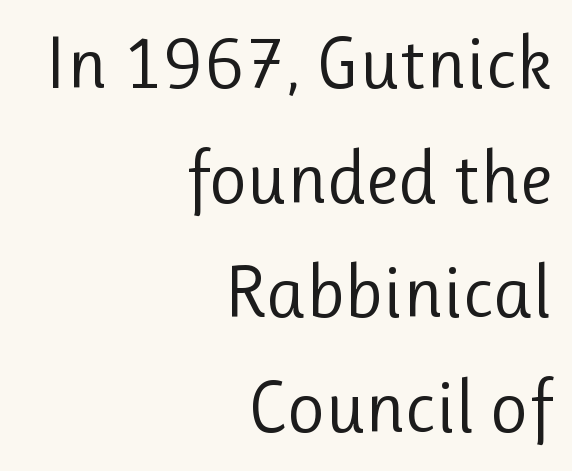
{"serif": "no", "italic": "no", "bold": "no", "weight": "regular", "width": "normal", "stroke_contrast": "low", "x_height": "medium", "monospaced": "no", "underline": "no", "align": "right", "line_spacing": "normal", "line_spacing_ratio": 1.55, "letter_spacing": "normal", "letter_spacing_em": 0.0, "glyph_px": 74}
